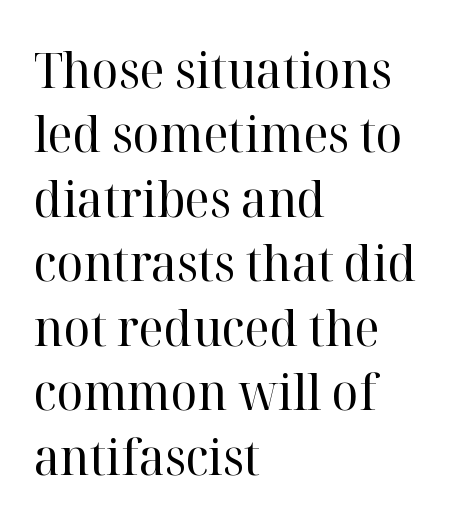
Q: Is the text bold? A: No.
Q: Is the text italic (slanted)? A: No, it is upright.
Q: Is the typeface a serif or a sans-serif typeface? A: Serif.
Q: Is the text underlined? A: No.
Q: How is the paragraph aligned? A: Left-aligned.
Q: Is the spacing between letters normal or unusually wide? A: Normal.
Q: Is the spacing between lines tight, normal or loose? A: Normal.
Q: Width (condensed, normal, or wide)? A: Normal.
Q: Stroke contrast? A: High.
Q: x-height? A: Medium.
Q: Monospaced? A: No.
